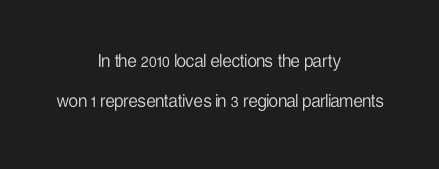
Q: Is the text bold? A: No.
Q: Is the text italic (slanted)? A: No, it is upright.
Q: Is the text underlined? A: No.
Q: How is the paragraph aligned? A: Centered.
Q: Is the spacing between letters normal or unusually wide? A: Normal.
Q: Is the spacing between lines tight, normal or loose? A: Loose.
